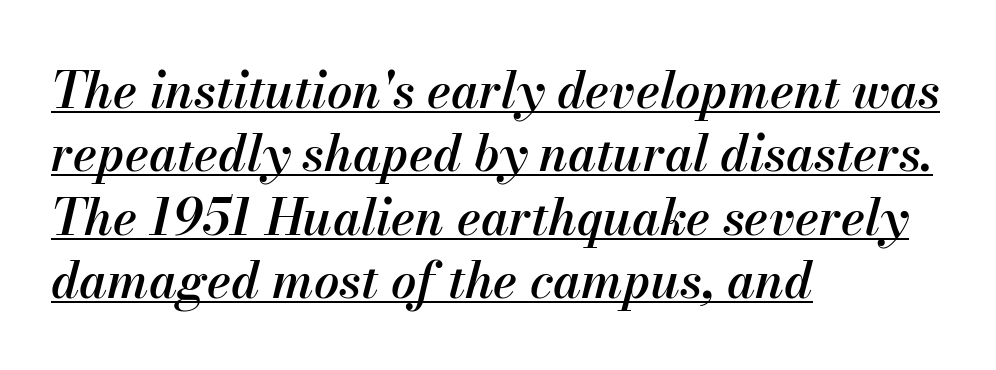
The image shows 50 px semibold type, italic (leaning right); set left-aligned, normal line spacing (1.27x), normal letter spacing, underlined; medium stroke contrast and a small x-height.
